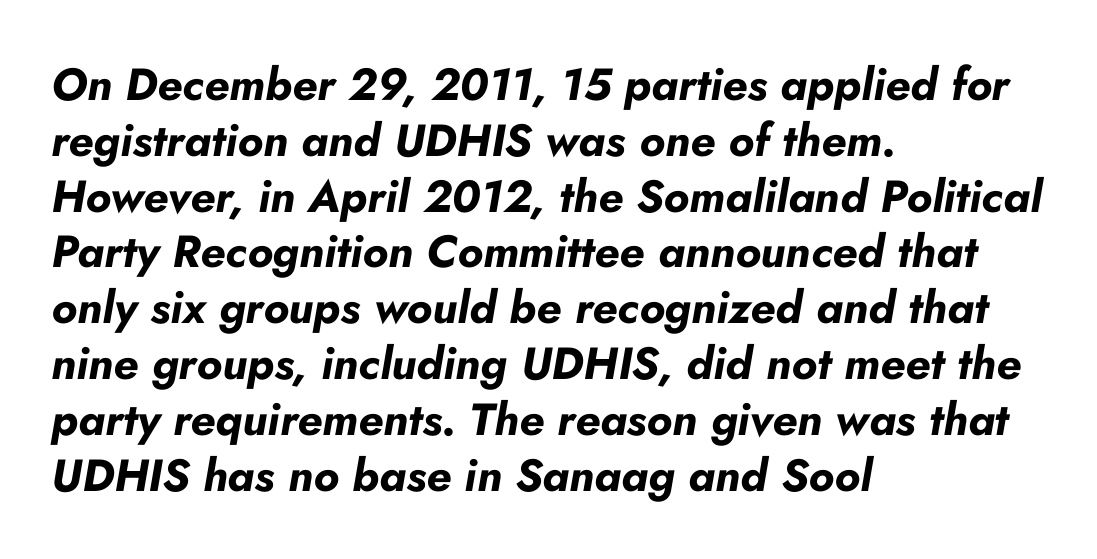
The image shows 45 px bold type, italic (leaning right); set left-aligned, line spacing 1.24x, normal letter spacing, not underlined; low stroke contrast and a small x-height.
